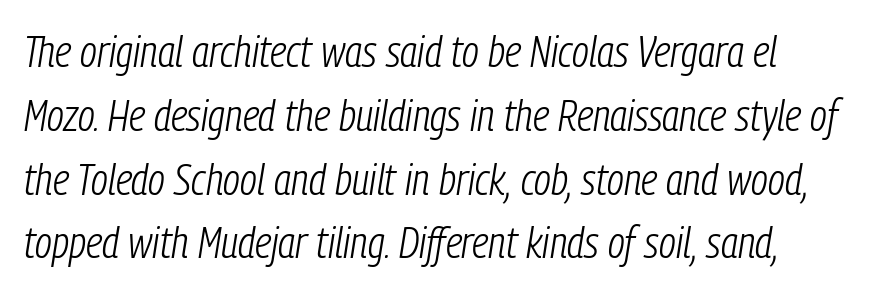
The image shows 44 px light, condensed type, italic (leaning right); set normal line spacing (1.45x), normal letter spacing, not underlined; low stroke contrast and a medium x-height.
